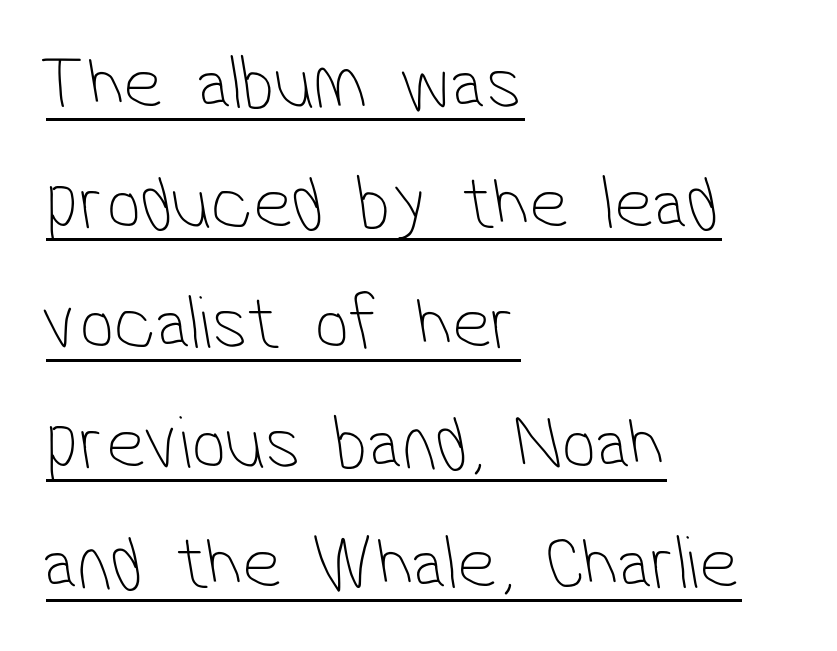
Q: Is the text bold? A: No.
Q: Is the typeface a serif or a sans-serif typeface? A: Sans-serif.
Q: Is the text underlined? A: Yes.
Q: How is the paragraph aligned? A: Left-aligned.
Q: Is the spacing between letters normal or unusually wide? A: Normal.
Q: Is the spacing between lines tight, normal or loose? A: Normal.
Q: Width (condensed, normal, or wide)? A: Condensed.
Q: Stroke contrast? A: Low.
Q: x-height? A: Medium.
Q: Monospaced? A: No.
